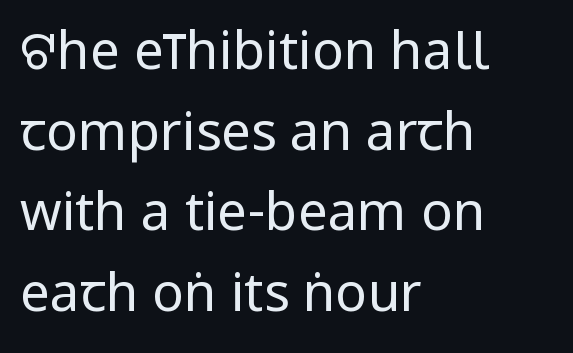
Q: Is the text bold? A: No.
Q: Is the text italic (slanted)? A: No, it is upright.
Q: Is the typeface a serif or a sans-serif typeface? A: Sans-serif.
Q: Is the text underlined? A: No.
Q: How is the paragraph aligned? A: Left-aligned.
Q: Is the spacing between letters normal or unusually wide? A: Normal.
Q: Is the spacing between lines tight, normal or loose? A: Normal.
Q: Width (condensed, normal, or wide)? A: Condensed.
Q: Stroke contrast? A: Low.
